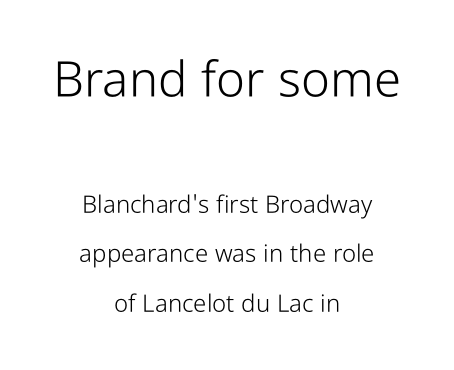
Q: Is the text bold? A: No.
Q: Is the text italic (slanted)? A: No, it is upright.
Q: Is the typeface a serif or a sans-serif typeface? A: Sans-serif.
Q: Is the text underlined? A: No.
Q: How is the paragraph aligned? A: Centered.
Q: Is the spacing between letters normal or unusually wide? A: Normal.
Q: Is the spacing between lines tight, normal or loose? A: Loose.
Q: Which block of text is set in a larger size, the first (top) or the second (bottom)? A: The first (top) one.
Q: Width (condensed, normal, or wide)? A: Condensed.
Q: Stroke contrast? A: Low.
Q: x-height? A: Medium.
Q: Monospaced? A: No.
